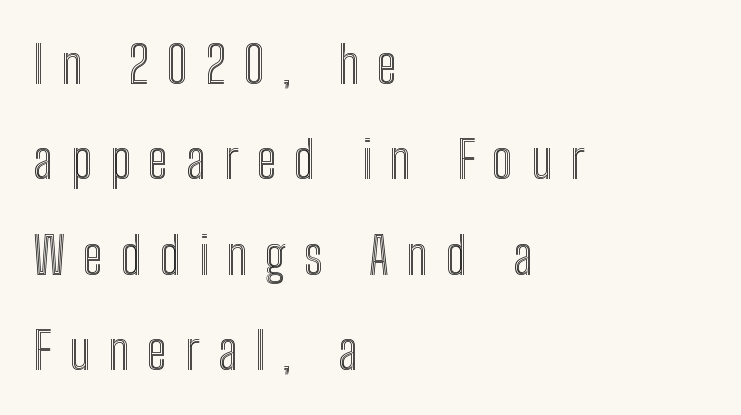
{"italic": "no", "width": "condensed", "x_height": "medium", "monospaced": "no", "underline": "no", "align": "left", "line_spacing_ratio": 1.87, "letter_spacing": "wide", "letter_spacing_em": 0.35, "glyph_px": 51}
